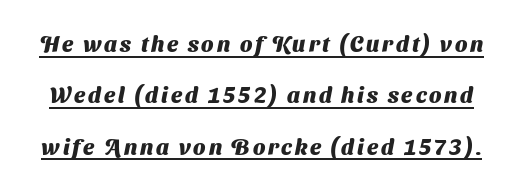
The image shows 22 px bold type; set loose line spacing (2.33x), underlined.
